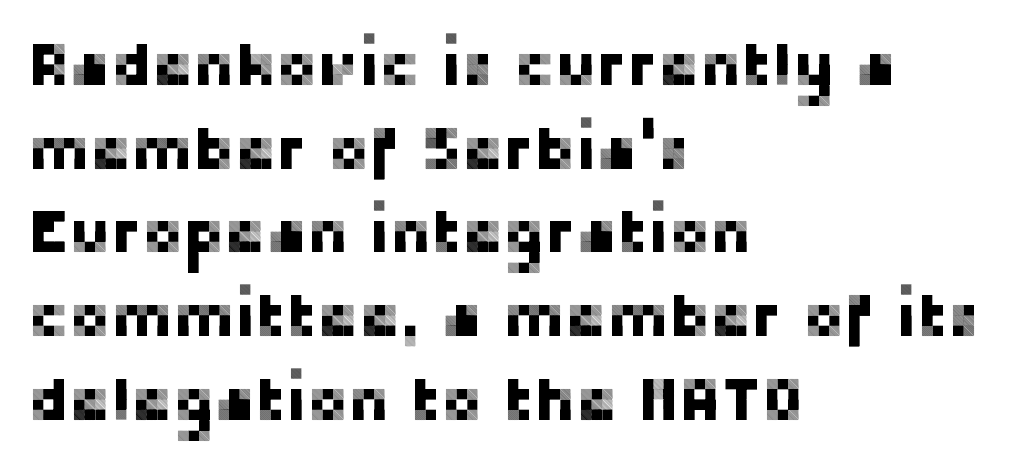
Q: Is the text italic (slanted)? A: No, it is upright.
Q: Is the typeface a serif or a sans-serif typeface? A: Sans-serif.
Q: Is the text underlined? A: No.
Q: How is the paragraph aligned? A: Left-aligned.
Q: Is the spacing between letters normal or unusually wide? A: Normal.
Q: Is the spacing between lines tight, normal or loose? A: Normal.
Q: Width (condensed, normal, or wide)? A: Normal.
Q: Stroke contrast? A: Low.
Q: x-height? A: Medium.
Q: Monospaced? A: No.
